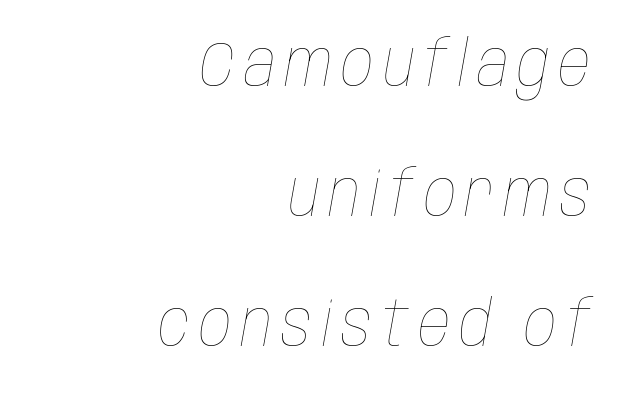
The image shows 64 px thin, condensed type, italic (leaning right); set right-aligned, loose line spacing (2.03x), not underlined; low stroke contrast and a large x-height.
